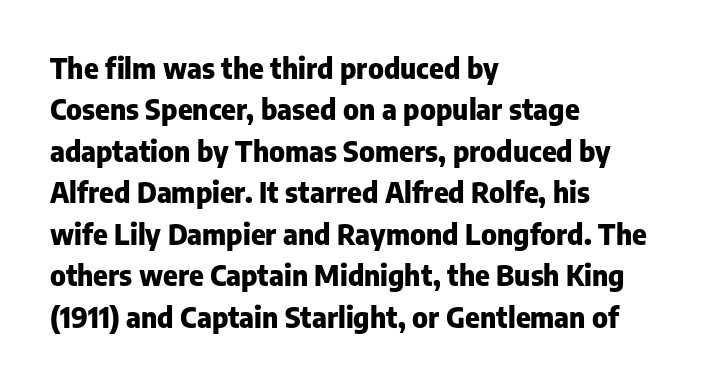
The image shows 28 px heavy sans-serif type, upright; set left-aligned, normal line spacing (1.48x), normal letter spacing, not underlined; low stroke contrast and a medium x-height.
